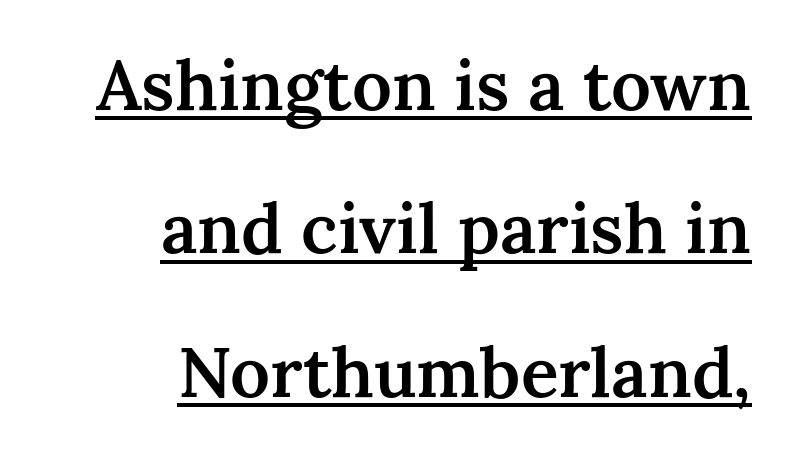
Q: Is the text bold? A: Semi-bold.
Q: Is the text italic (slanted)? A: No, it is upright.
Q: Is the typeface a serif or a sans-serif typeface? A: Serif.
Q: Is the text underlined? A: Yes.
Q: How is the paragraph aligned? A: Right-aligned.
Q: Is the spacing between letters normal or unusually wide? A: Normal.
Q: Is the spacing between lines tight, normal or loose? A: Loose.
Q: Width (condensed, normal, or wide)? A: Normal.
Q: Stroke contrast? A: Medium.
Q: x-height? A: Medium.
Q: Monospaced? A: No.
